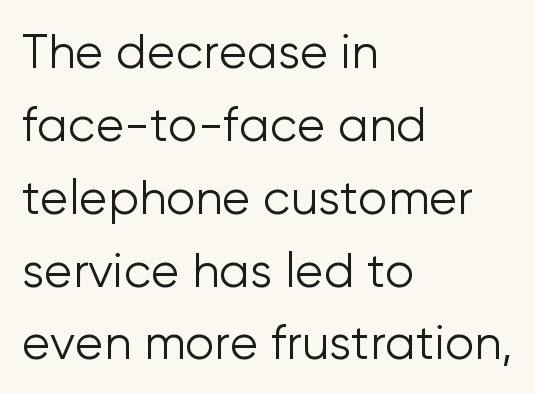
The image shows 47 px light sans-serif type, upright; set left-aligned, normal line spacing (1.55x), normal letter spacing, not underlined; low stroke contrast and a medium x-height.
